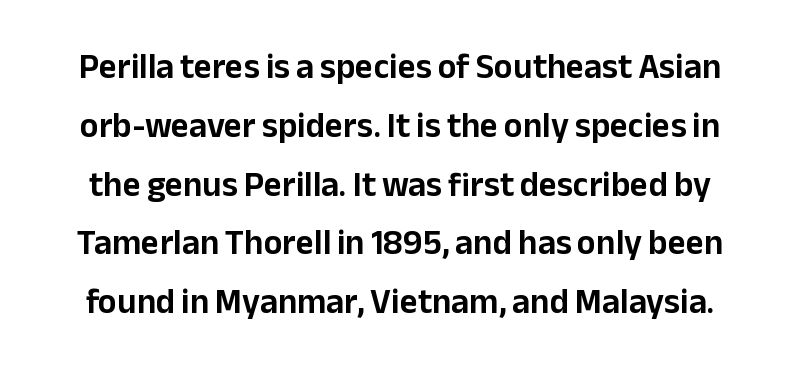
The image shows 35 px sans-serif type, upright; set normal line spacing (1.68x), normal letter spacing, not underlined; low stroke contrast and a medium x-height.
